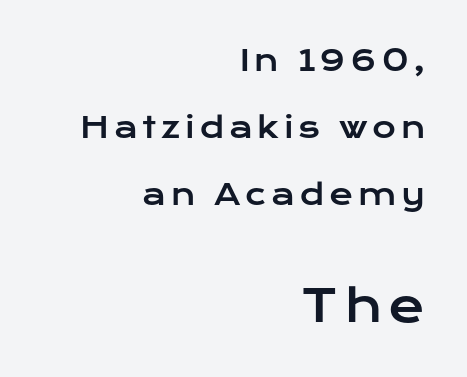
Q: Is the text italic (slanted)? A: No, it is upright.
Q: Is the typeface a serif or a sans-serif typeface? A: Sans-serif.
Q: Is the text underlined? A: No.
Q: How is the paragraph aligned? A: Right-aligned.
Q: Is the spacing between lines tight, normal or loose? A: Loose.
Q: Which block of text is set in a larger size, the first (top) or the second (bottom)? A: The second (bottom) one.
Q: Width (condensed, normal, or wide)? A: Wide.
Q: Stroke contrast? A: Low.
Q: x-height? A: Medium.
Q: Monospaced? A: No.
